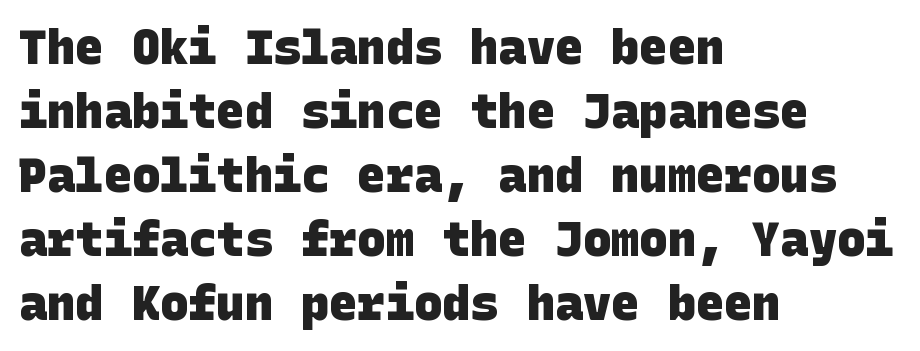
Q: Is the text bold? A: Yes.
Q: Is the typeface a serif or a sans-serif typeface? A: Sans-serif.
Q: Is the text underlined? A: No.
Q: How is the paragraph aligned? A: Left-aligned.
Q: Is the spacing between letters normal or unusually wide? A: Normal.
Q: Is the spacing between lines tight, normal or loose? A: Normal.
Q: Width (condensed, normal, or wide)? A: Normal.
Q: Stroke contrast? A: Low.
Q: x-height? A: Large.
